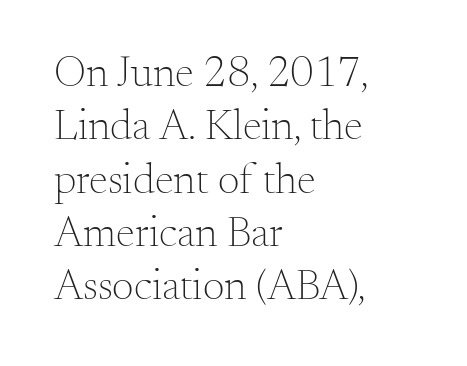
Q: Is the text bold? A: No.
Q: Is the text italic (slanted)? A: No, it is upright.
Q: Is the typeface a serif or a sans-serif typeface? A: Serif.
Q: Is the text underlined? A: No.
Q: How is the paragraph aligned? A: Left-aligned.
Q: Is the spacing between letters normal or unusually wide? A: Normal.
Q: Width (condensed, normal, or wide)? A: Normal.
Q: Stroke contrast? A: Medium.
Q: x-height? A: Small.
Q: Monospaced? A: No.
